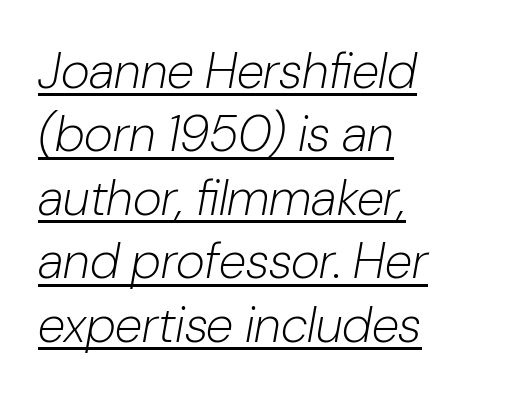
The image shows 50 px light type, italic (leaning right); set left-aligned, normal line spacing (1.27x), normal letter spacing, underlined; low stroke contrast and a medium x-height.
